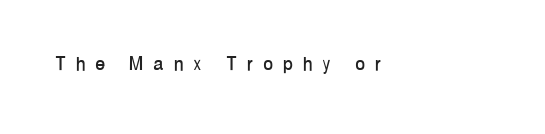
Q: Is the text italic (slanted)? A: No, it is upright.
Q: Is the text underlined? A: No.
Q: How is the paragraph aligned? A: Left-aligned.
Q: Is the spacing between letters normal or unusually wide? A: Unusually wide.
